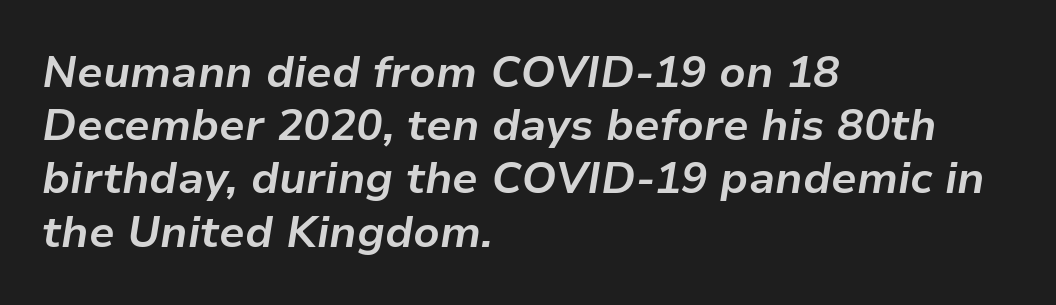
Rendered with sloped, italic letterforms. In CSS terms this would be text-align: left. Nobody touched the tracking dial on this one. The face used here has the dense, thick strokes of a bold. Descenders are the only things crossing below the line.
